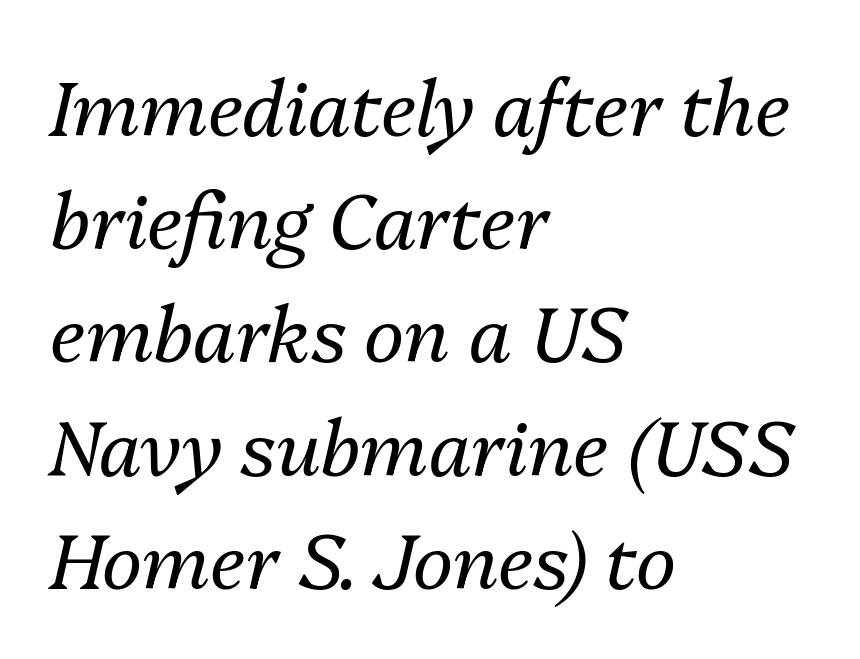
{"italic": "yes", "lean": "right", "slant_degrees": 13, "bold": "no", "weight": "regular", "width": "normal", "stroke_contrast": "medium", "x_height": "medium", "monospaced": "no", "underline": "no", "align": "left", "line_spacing": "normal", "line_spacing_ratio": 1.49, "letter_spacing": "normal", "letter_spacing_em": 0.0, "glyph_px": 76}
